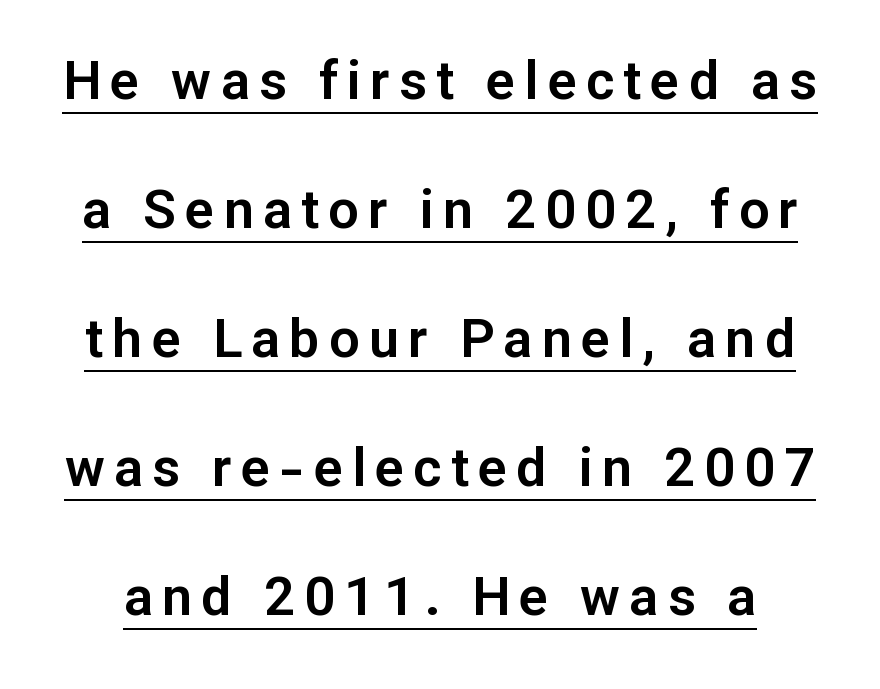
{"serif": "no", "italic": "no", "width": "normal", "stroke_contrast": "low", "x_height": "medium", "monospaced": "no", "underline": "yes", "line_spacing": "loose", "line_spacing_ratio": 2.39, "glyph_px": 54}
